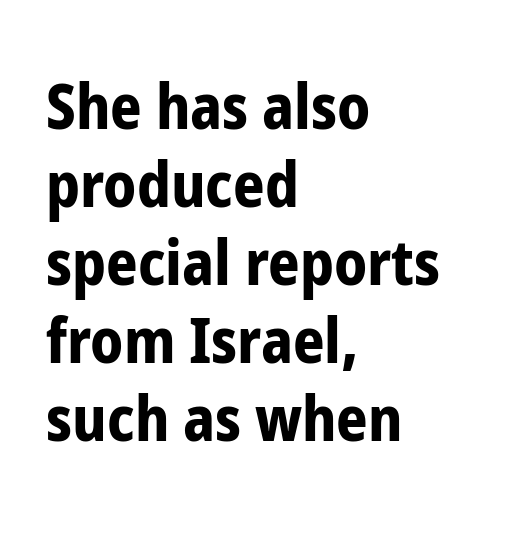
Q: Is the text bold? A: Yes.
Q: Is the text italic (slanted)? A: No, it is upright.
Q: Is the typeface a serif or a sans-serif typeface? A: Sans-serif.
Q: Is the text underlined? A: No.
Q: How is the paragraph aligned? A: Left-aligned.
Q: Is the spacing between letters normal or unusually wide? A: Normal.
Q: Is the spacing between lines tight, normal or loose? A: Normal.
Q: Width (condensed, normal, or wide)? A: Condensed.
Q: Stroke contrast? A: Low.
Q: x-height? A: Medium.
Q: Monospaced? A: No.
